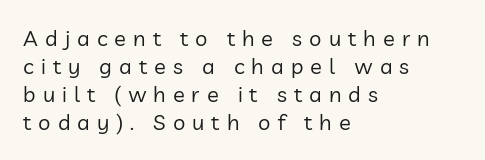
Q: Is the text bold? A: No.
Q: Is the text italic (slanted)? A: No, it is upright.
Q: Is the text underlined? A: No.
Q: How is the paragraph aligned? A: Left-aligned.
Q: Is the spacing between letters normal or unusually wide? A: Unusually wide.
Q: Is the spacing between lines tight, normal or loose? A: Normal.
